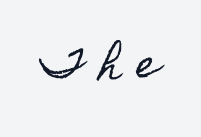
The image shows 38 px condensed type; set unusually wide letter spacing (+0.39 em), not underlined; a small x-height.
